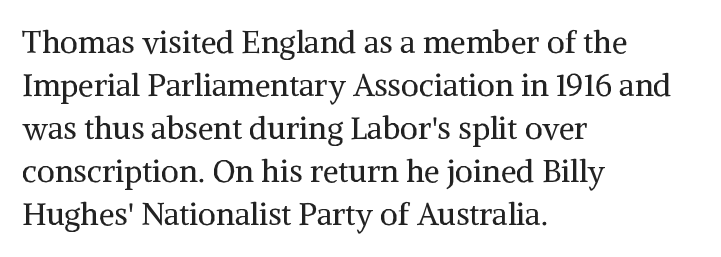
Q: Is the text bold? A: No.
Q: Is the text italic (slanted)? A: No, it is upright.
Q: Is the typeface a serif or a sans-serif typeface? A: Serif.
Q: Is the text underlined? A: No.
Q: How is the paragraph aligned? A: Left-aligned.
Q: Is the spacing between letters normal or unusually wide? A: Normal.
Q: Is the spacing between lines tight, normal or loose? A: Normal.
Q: Width (condensed, normal, or wide)? A: Normal.
Q: Stroke contrast? A: Medium.
Q: x-height? A: Medium.
Q: Monospaced? A: No.
